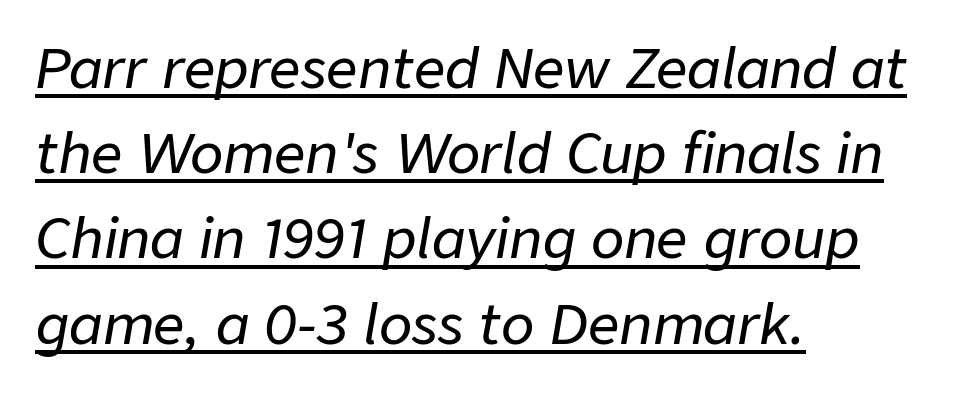
Q: Is the text italic (slanted)? A: Yes, it leans right by about 9 degrees.
Q: Is the text underlined? A: Yes.
Q: How is the paragraph aligned? A: Left-aligned.
Q: Is the spacing between letters normal or unusually wide? A: Normal.
Q: Is the spacing between lines tight, normal or loose? A: Normal.
Q: Width (condensed, normal, or wide)? A: Normal.
Q: Stroke contrast? A: Low.
Q: x-height? A: Medium.
Q: Monospaced? A: No.
